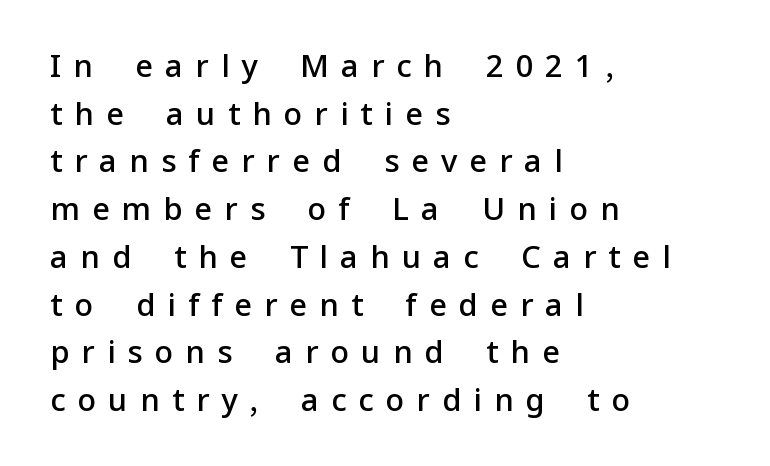
The image shows 31 px semibold sans-serif type, upright; set left-aligned, normal line spacing (1.54x), unusually wide letter spacing (+0.39 em), not underlined; low stroke contrast and a medium x-height.
